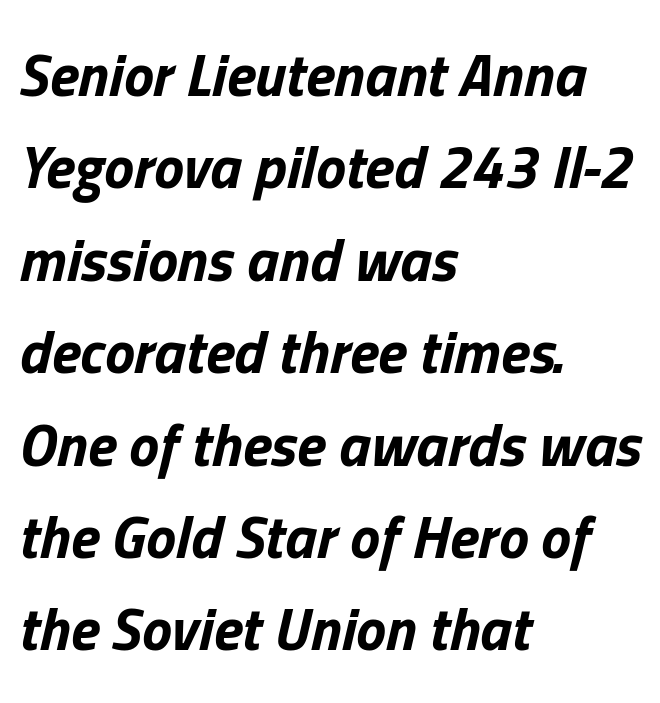
Q: Is the text bold? A: Yes.
Q: Is the text italic (slanted)? A: Yes, it leans right by about 13 degrees.
Q: Is the text underlined? A: No.
Q: How is the paragraph aligned? A: Left-aligned.
Q: Is the spacing between letters normal or unusually wide? A: Normal.
Q: Is the spacing between lines tight, normal or loose? A: Normal.
Q: Width (condensed, normal, or wide)? A: Normal.
Q: Stroke contrast? A: Low.
Q: x-height? A: Medium.
Q: Monospaced? A: No.
